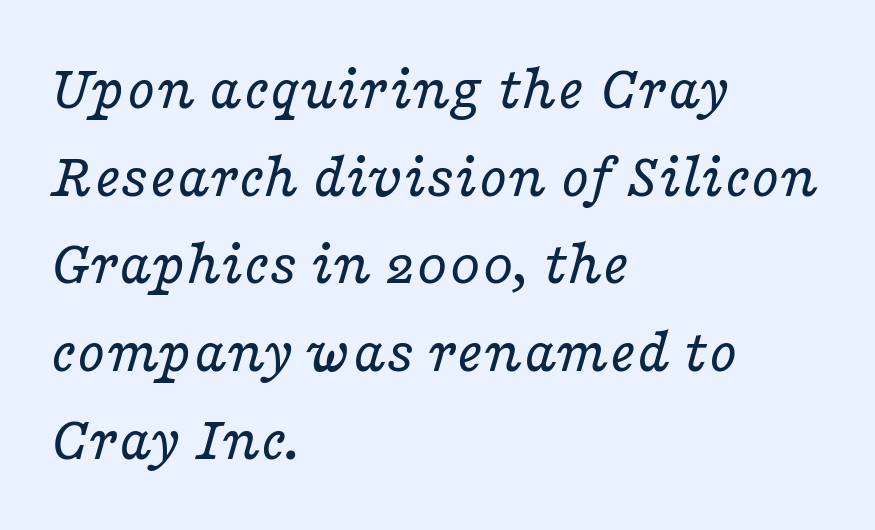
The image shows 65 px regular-weight, wide serif type, italic (leaning right); set left-aligned, normal line spacing (1.35x), normal letter spacing, not underlined; low stroke contrast and a medium x-height.
